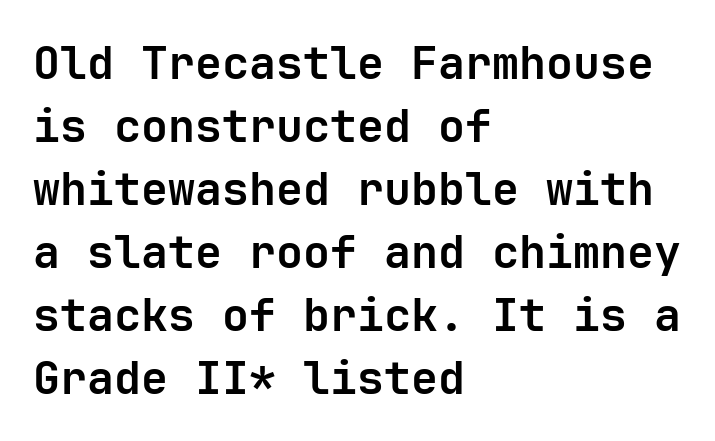
Each glyph is drawn with heavy, bold strokes. Vertical strokes here are truly vertical. Honestly, there is no underline to notice here at all. Is this a fixed-width face? Yes — each glyph sits in an identical cell.
